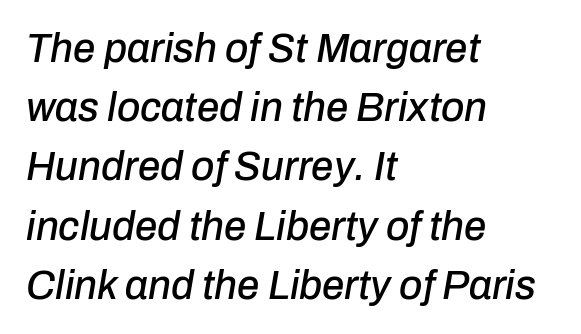
The image shows 40 px text type, italic (leaning right); set left-aligned, normal line spacing (1.48x), normal letter spacing, not underlined; low stroke contrast and a medium x-height.
